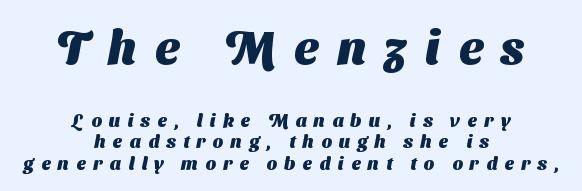
{"serif": "no", "bold": "yes", "weight": "heavy", "width": "normal", "stroke_contrast": "medium", "x_height": "medium", "monospaced": "no", "underline": "no", "align": "center", "line_spacing_ratio": 1.18, "letter_spacing": "wide", "letter_spacing_em": 0.41, "larger_block": "first", "size_ratio": 2.56, "glyph_px": 46}
